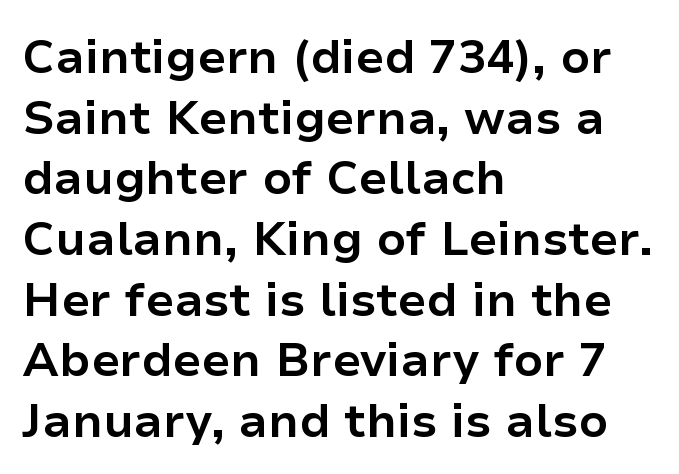
Is the type bold? Yes — the strokes are clearly thick and heavy. The space beneath each line is pristine and unruled. Proportional: the letters do not fall into vertical columns. This rendering leaves character spacing at its baseline value. The leading is moderate, giving the passage an even texture.
